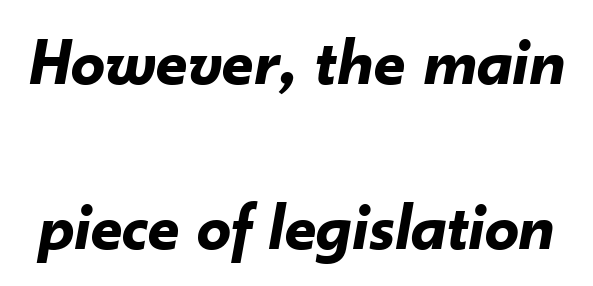
The image shows 68 px bold type, italic (leaning right); set loose line spacing (2.43x), normal letter spacing, not underlined; low stroke contrast and a small x-height.
